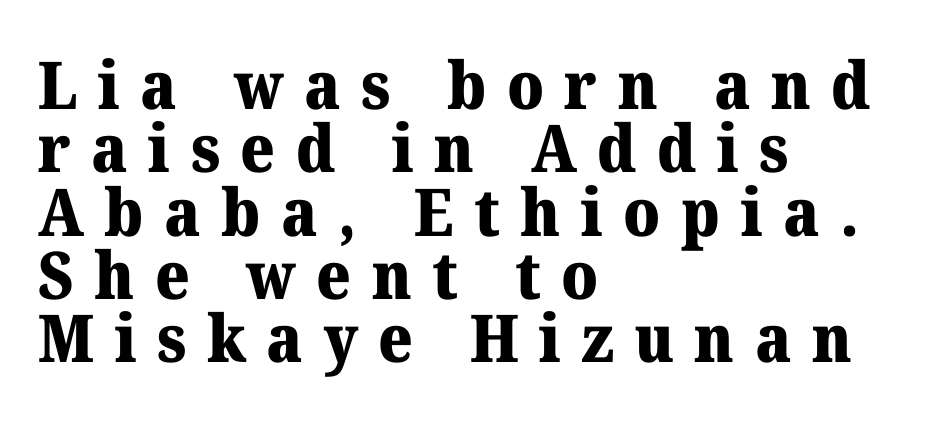
The glyphs have the mass of a bold cut. Just letters on the line, the space beneath them empty. Notice how the stems are strictly vertical — no italics here. In CSS terms this would be text-align: left. The type family on display is of the serif kind.
